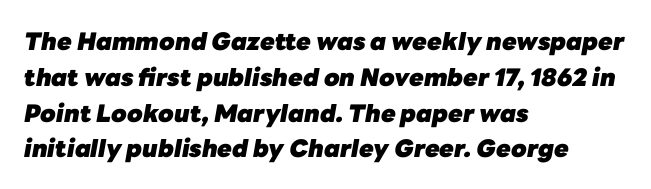
The image shows 24 px bold type, italic (leaning right); set left-aligned, normal line spacing (1.49x), normal letter spacing, not underlined.
